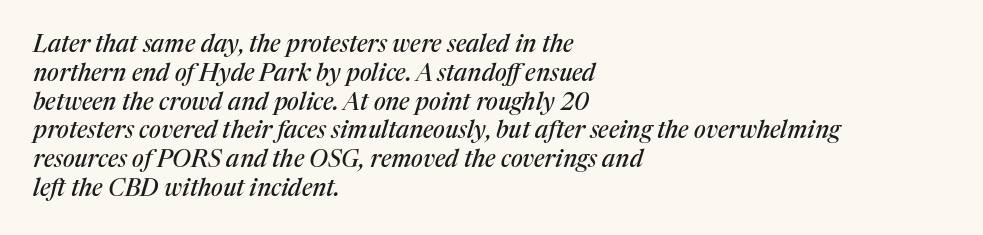
Only glyphs here, with clear space below each row. The face used here has a pronounced slope to its letters. Words appear dense and cohesive because spacing is normal. The rag falls on the right side of this text block.
